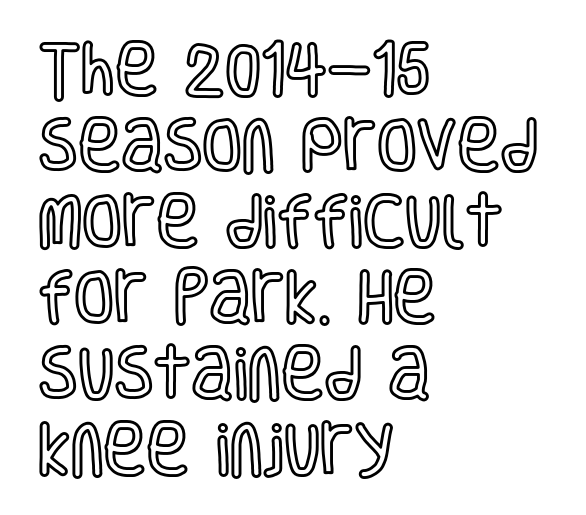
Q: Is the text italic (slanted)? A: No, it is upright.
Q: Is the text underlined? A: No.
Q: How is the paragraph aligned? A: Left-aligned.
Q: Is the spacing between letters normal or unusually wide? A: Normal.
Q: Is the spacing between lines tight, normal or loose? A: Normal.
Q: Width (condensed, normal, or wide)? A: Condensed.
Q: x-height? A: Large.
Q: Monospaced? A: No.
